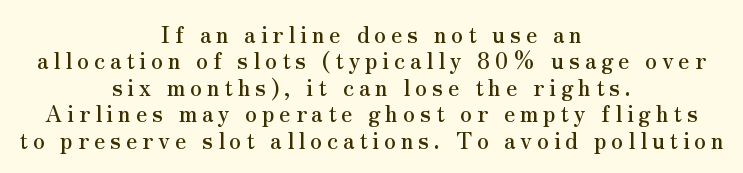
Tracking value appears strongly positive — letters spread wide. Each row of text sits above clean, open space. Visually the block forms a symmetrical silhouette, jagged on both flanks. Tall strokes in this sample are plumb rather than angled.
